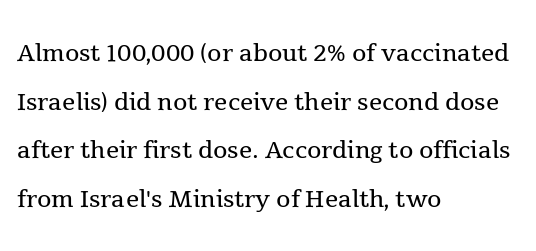
The image shows 33 px regular-weight serif type, upright; set left-aligned, normal line spacing (1.47x), normal letter spacing, not underlined; a medium x-height.
